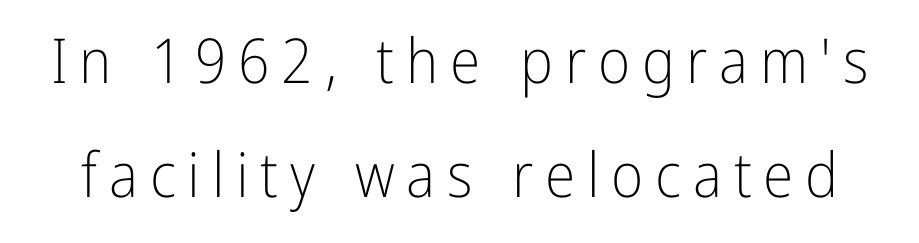
The image shows 62 px light, condensed sans-serif type, upright; set line spacing 1.84x, not underlined; low stroke contrast and a medium x-height.
